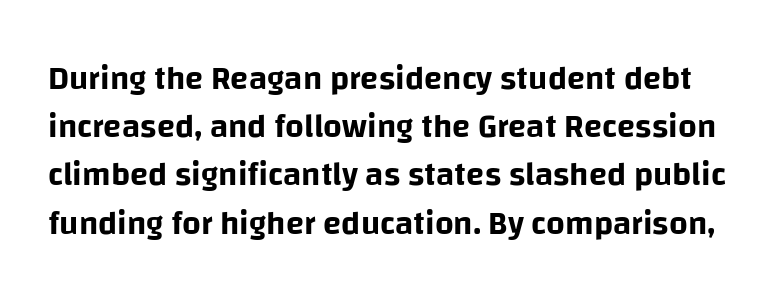
{"serif": "no", "italic": "no", "width": "normal", "stroke_contrast": "low", "x_height": "large", "monospaced": "no", "underline": "no", "line_spacing": "normal", "line_spacing_ratio": 1.46, "letter_spacing": "normal", "letter_spacing_em": 0.0, "glyph_px": 33}
